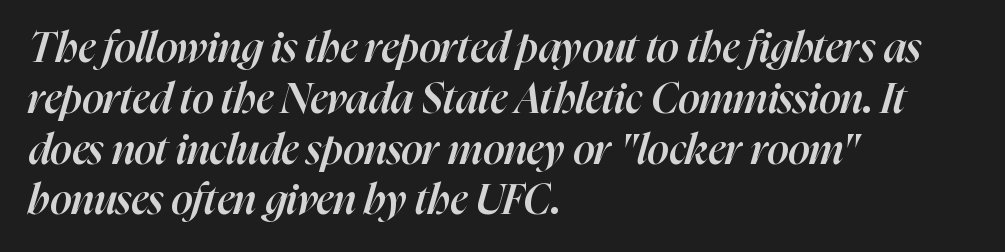
What stands out about the letter spacing? Nothing — it is the standard amount. Posture: slanted. Look at the stroke-to-counter ratio: somewhat heavy, a semibold. The area under the type is left untouched. Do the characters align in a grid? No, the font is proportional.
